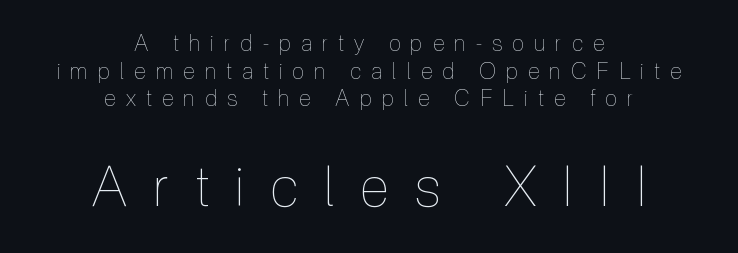
Character widths vary here, with narrow letters taking less room than wide ones. You get the small type first, then a jump to larger type. Characters remain perfectly vertical along every line. Vertical spacing — default. Look at the tracking — it's clearly loosened, letters drifting apart.
